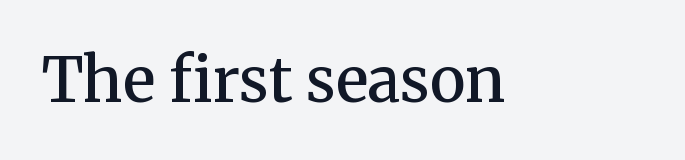
The gap between lines stays unmarked. Stroke terminals: seriffed. Tracking here is standard; glyphs follow each other at the usual distance. Do the characters align in a grid? No, the font is proportional.
